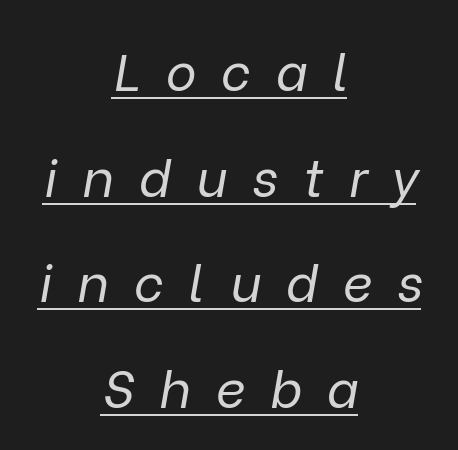
The lines are spread far apart with generous leading. This sample is center-justified, so both line endings float freely. In terms of posture, this sample is oblique. Loose tracking; the words dissolve into strings of separated letters.
